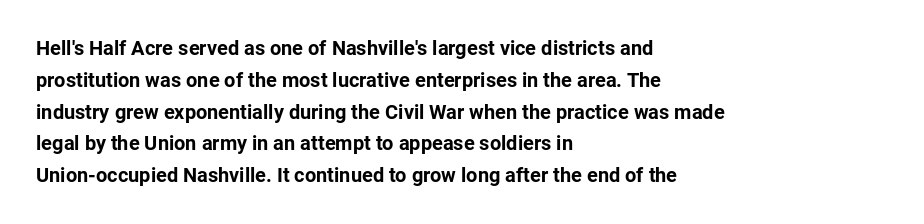
{"italic": "no", "bold": "yes", "underline": "no", "align": "left", "line_spacing": "normal", "line_spacing_ratio": 1.59, "letter_spacing": "normal", "letter_spacing_em": 0.0, "glyph_px": 20}
